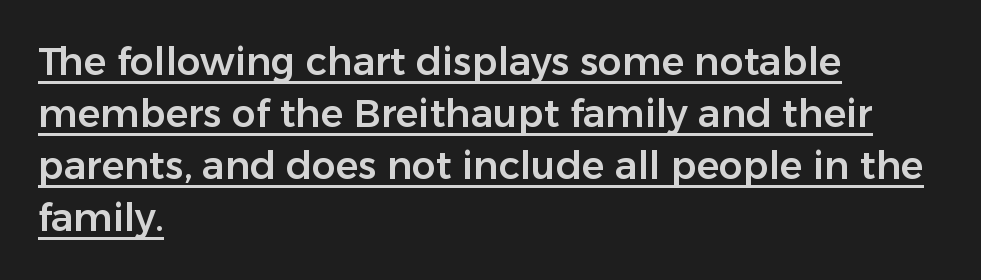
{"serif": "no", "italic": "no", "width": "normal", "stroke_contrast": "low", "x_height": "medium", "monospaced": "no", "underline": "yes", "align": "left", "line_spacing": "normal", "line_spacing_ratio": 1.37, "letter_spacing": "normal", "letter_spacing_em": 0.0, "glyph_px": 38}
